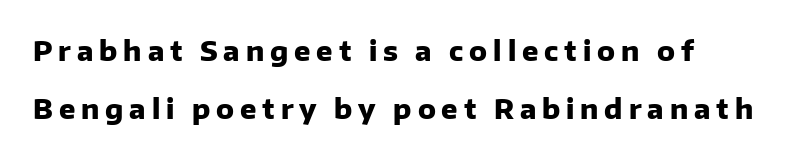
Nobody drew a line under any word here. Characters follow at a spacing far wider than the type designer built in. The line-height multiplier appears high, well above default. The rendering anchors every line to the left-hand side.
